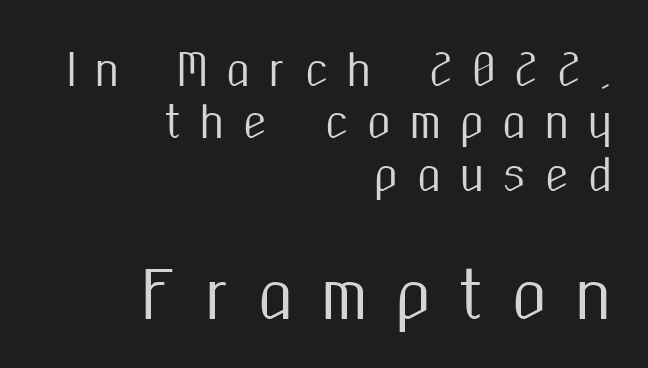
The image shows 64 px condensed sans-serif type, upright; set right-aligned, line spacing 1.22x, unusually wide letter spacing (+0.43 em), not underlined; the second (bottom) block is 1.49x larger; medium stroke contrast and a medium x-height.
